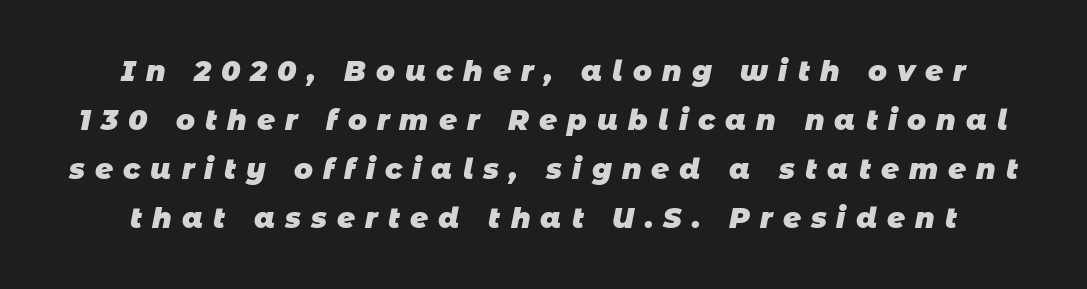
Q: Is the text bold? A: Yes.
Q: Is the typeface a serif or a sans-serif typeface? A: Sans-serif.
Q: Is the text underlined? A: No.
Q: Is the spacing between letters normal or unusually wide? A: Unusually wide.
Q: Width (condensed, normal, or wide)? A: Normal.
Q: Stroke contrast? A: Low.
Q: x-height? A: Large.
Q: Monospaced? A: No.
